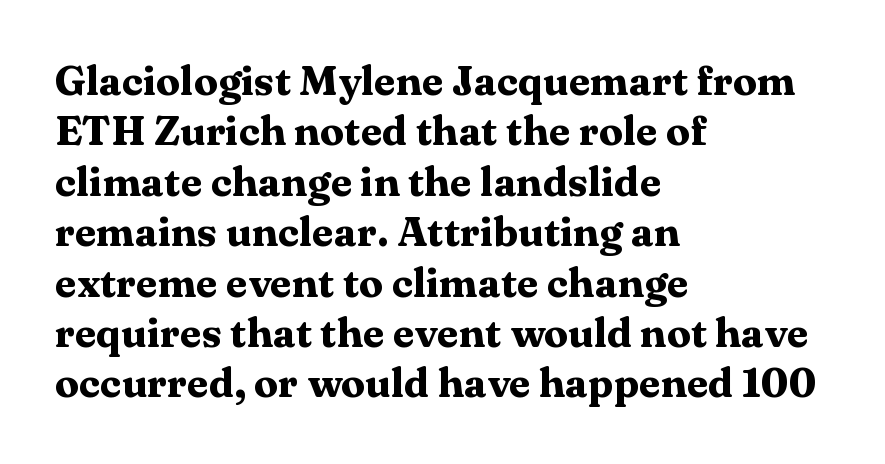
The image shows 40 px heavy, wide serif type, upright; set left-aligned, normal line spacing (1.26x), normal letter spacing, not underlined; medium stroke contrast and a medium x-height.
